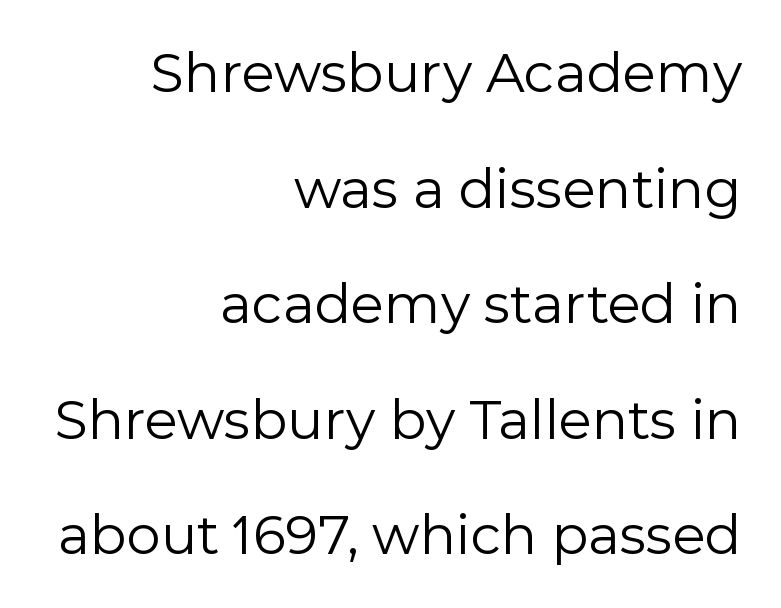
Q: Is the text bold? A: No.
Q: Is the text italic (slanted)? A: No, it is upright.
Q: Is the typeface a serif or a sans-serif typeface? A: Sans-serif.
Q: Is the text underlined? A: No.
Q: How is the paragraph aligned? A: Right-aligned.
Q: Is the spacing between letters normal or unusually wide? A: Normal.
Q: Is the spacing between lines tight, normal or loose? A: Loose.
Q: Width (condensed, normal, or wide)? A: Normal.
Q: x-height? A: Medium.
Q: Monospaced? A: No.
